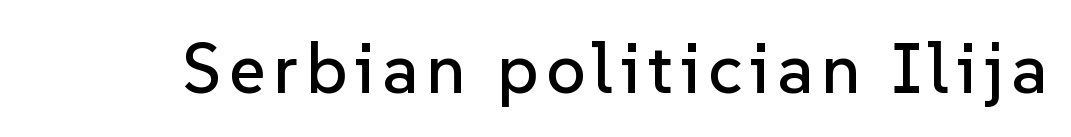
The image shows 70 px sans-serif type, upright; set not underlined; low stroke contrast and a medium x-height.
